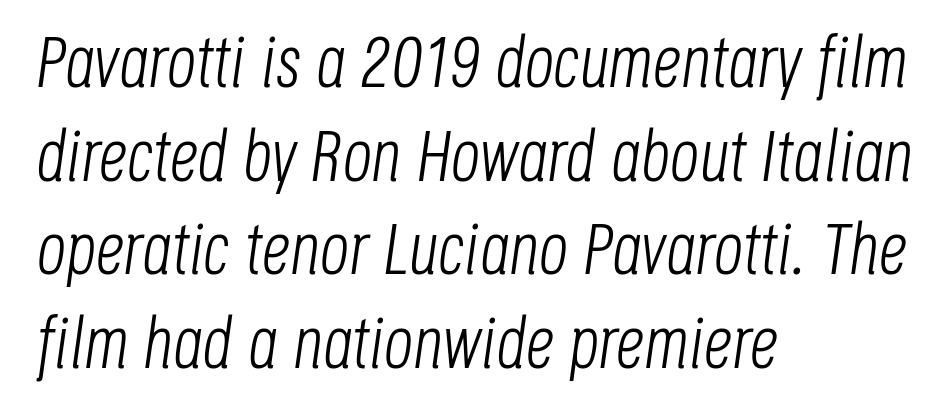
Q: Is the text bold? A: No.
Q: Is the text italic (slanted)? A: Yes, it leans right by about 8 degrees.
Q: Is the text underlined? A: No.
Q: How is the paragraph aligned? A: Left-aligned.
Q: Is the spacing between letters normal or unusually wide? A: Normal.
Q: Is the spacing between lines tight, normal or loose? A: Normal.
Q: Width (condensed, normal, or wide)? A: Condensed.
Q: Stroke contrast? A: Low.
Q: x-height? A: Large.
Q: Monospaced? A: No.
